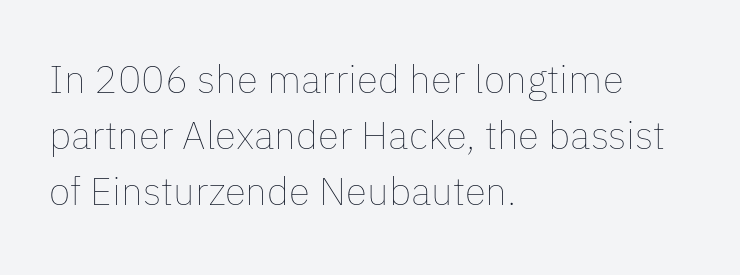
Heaviness? Minimal to ordinary, like unemphasized prose. Vertical strokes here are truly vertical. Note the varied advance widths — an 'i' is clearly narrower than an 'm'. This sample keeps an unexceptional amount of space between lines.
